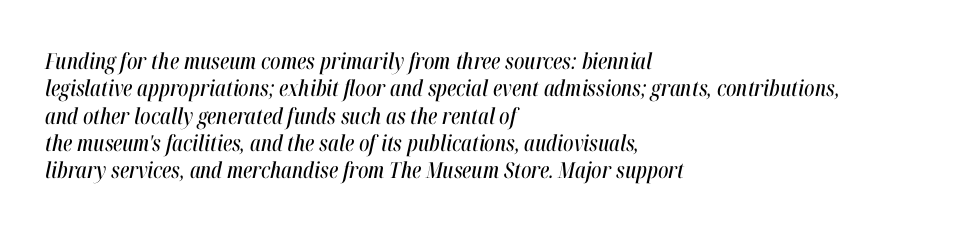
Q: Is the text italic (slanted)? A: Yes, it leans right by about 12 degrees.
Q: Is the text underlined? A: No.
Q: How is the paragraph aligned? A: Left-aligned.
Q: Is the spacing between letters normal or unusually wide? A: Normal.
